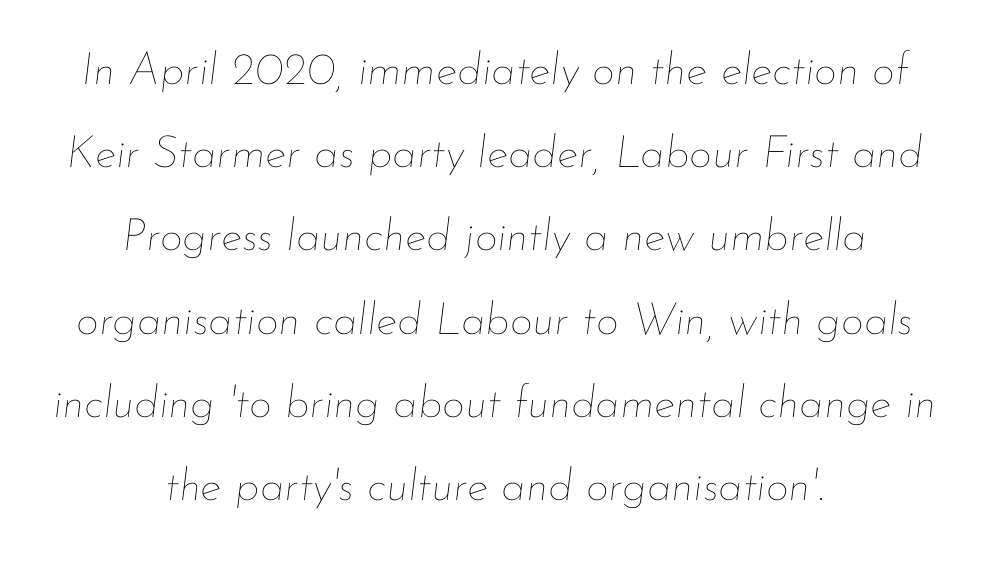
The image shows 45 px thin type, italic (leaning right); set centered, line spacing 1.85x, normal letter spacing, not underlined; low stroke contrast and a small x-height.
